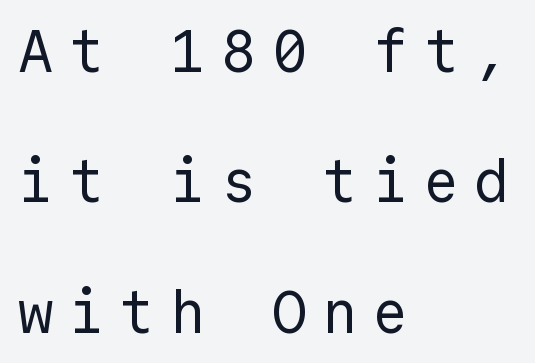
The image shows 59 px regular-weight sans-serif type, upright, monospaced; set left-aligned, loose line spacing (2.21x), unusually wide letter spacing (+0.26 em), not underlined; a medium x-height.
